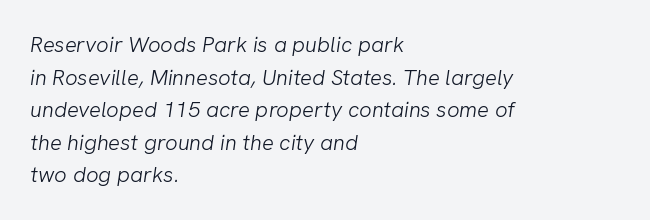
You could call the tracking neutral — neither tight nor loose. Counters stay open thanks to moderate or lighter strokes. Compared with typical paragraphs, the rows here are spaced about the same. Plain, unruled lines of type.
